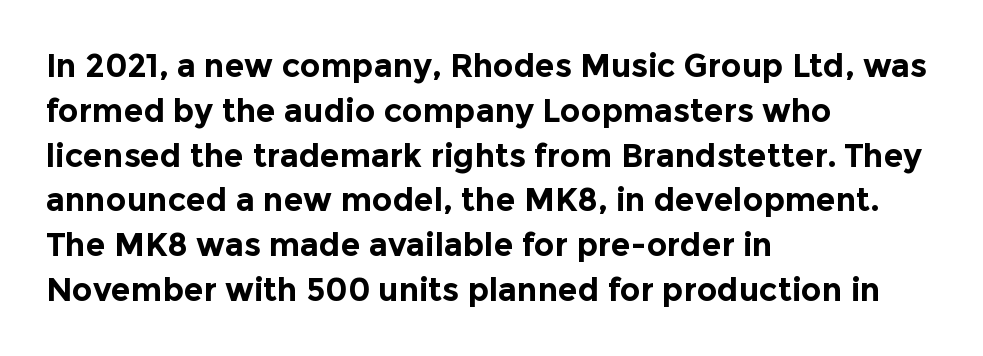
The image shows 32 px bold sans-serif type, upright; set left-aligned, normal line spacing (1.4x), normal letter spacing, not underlined; a medium x-height.
